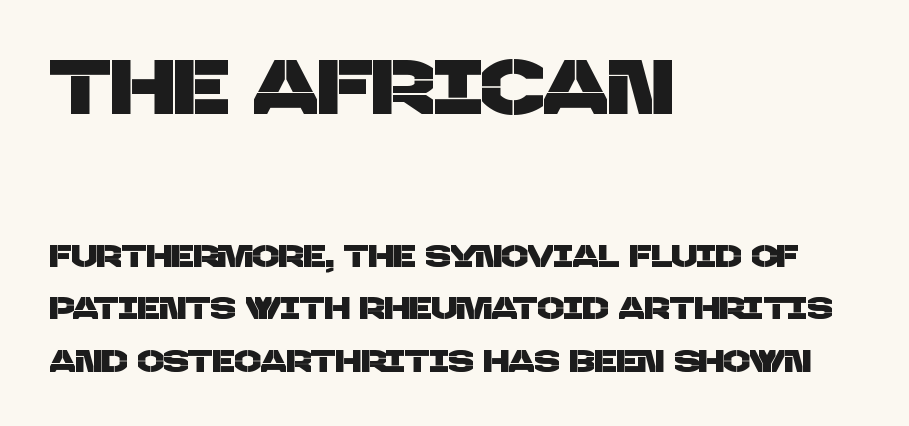
You could call the tracking neutral — neither tight nor loose. Beneath every word, the page is bare. Every row of glyphs begins at an identical x-position on the left. The face used here is proportionally spaced, like ordinary book or web type.
